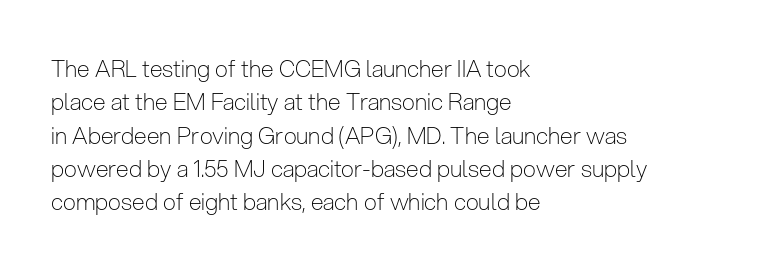
{"italic": "no", "bold": "no", "underline": "no", "align": "left", "line_spacing": "normal", "line_spacing_ratio": 1.45, "letter_spacing": "normal", "letter_spacing_em": 0.0, "glyph_px": 23}
